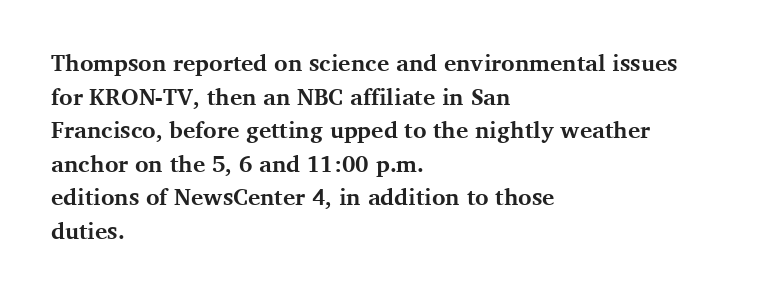
Q: Is the text bold? A: Yes.
Q: Is the text italic (slanted)? A: No, it is upright.
Q: Is the text underlined? A: No.
Q: How is the paragraph aligned? A: Left-aligned.
Q: Is the spacing between letters normal or unusually wide? A: Normal.
Q: Is the spacing between lines tight, normal or loose? A: Normal.
